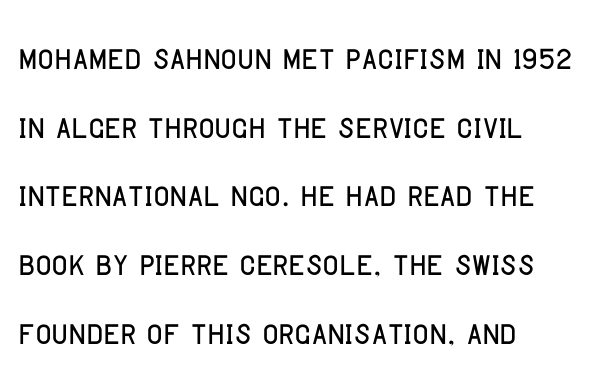
The image shows 44 px condensed sans-serif type, upright; set left-aligned, normal line spacing (1.56x), normal letter spacing, not underlined; low stroke contrast and a large x-height.
